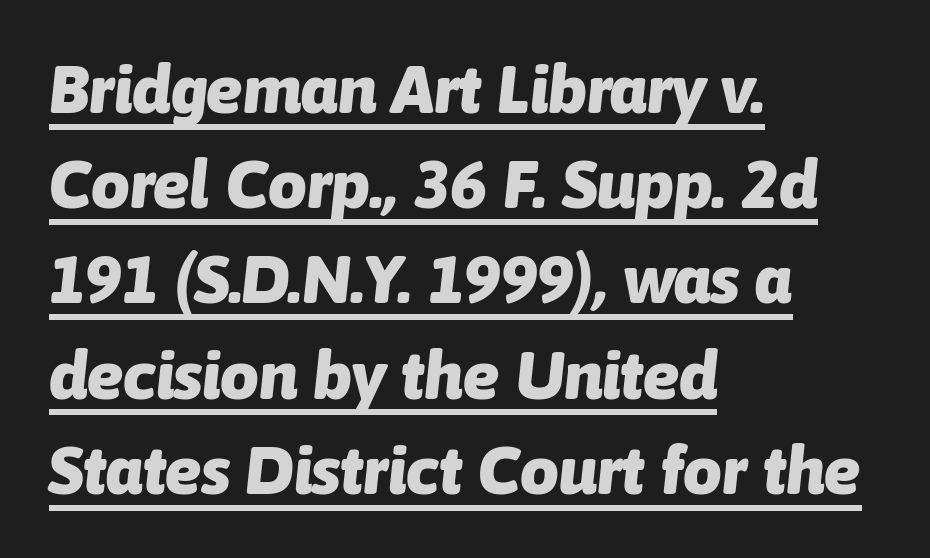
A continuous stroke trails under the words, as in a hyperlink. The passage shown is emphatically bold. The line-height multiplier appears to be the usual default. Tracking value appears to be zero — textbook default spacing. Line starts are locked; line ends wander. Is the type slanted? Yes — the strokes lean at a clear angle.
